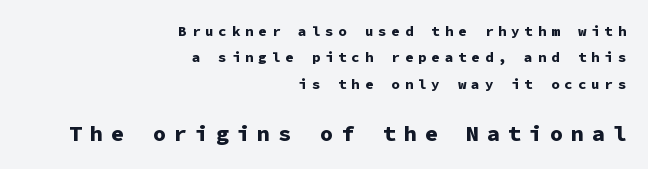
{"italic": "no", "bold": "yes", "underline": "no", "align": "right", "line_spacing_ratio": 1.88, "letter_spacing": "wide", "letter_spacing_em": 0.35, "larger_block": "second", "size_ratio": 1.57, "glyph_px": 22}
